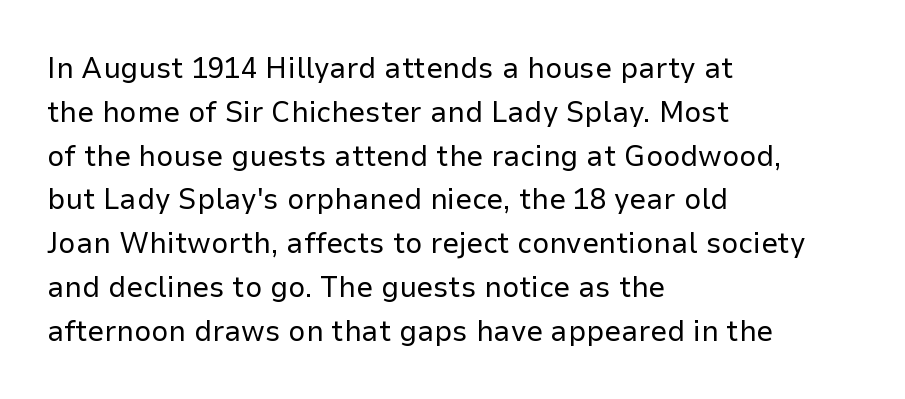
The lines are quadded left. The letters advance in unequal steps, a hallmark of proportional type. Tracking value appears to be zero — textbook default spacing. Compared with a typical body face, this is equally light or lighter still. Tall strokes in this sample are plumb rather than angled.
